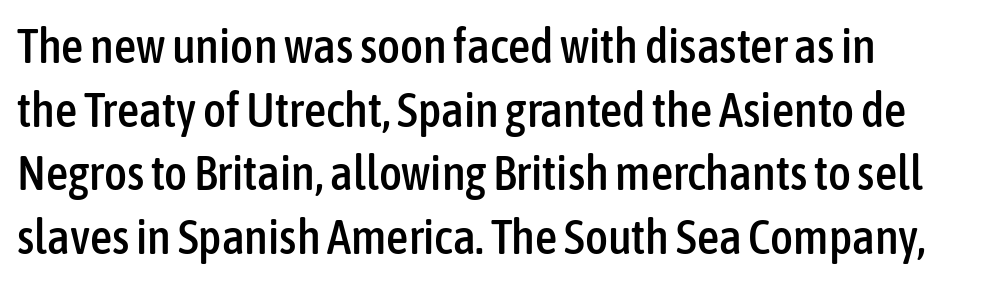
The image shows 49 px condensed sans-serif type, upright; set normal line spacing (1.3x), normal letter spacing, not underlined; low stroke contrast and a medium x-height.
